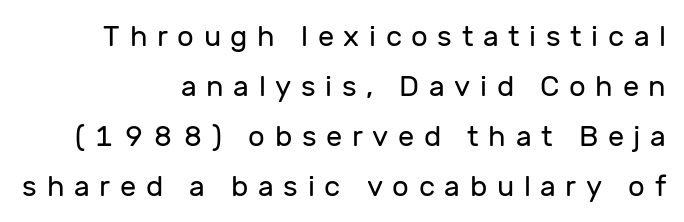
Look at the bottom of the vertical strokes: they stop flat, with no serifs. Just letters on the line, the space beneath them empty. This sample has the flowing, uneven cadence of proportional lettering. Quick note: not italic, upright. No heavy texture on the line: the type isn't bold. The ragged edge is on the left, which tells us the setting is flush right.
